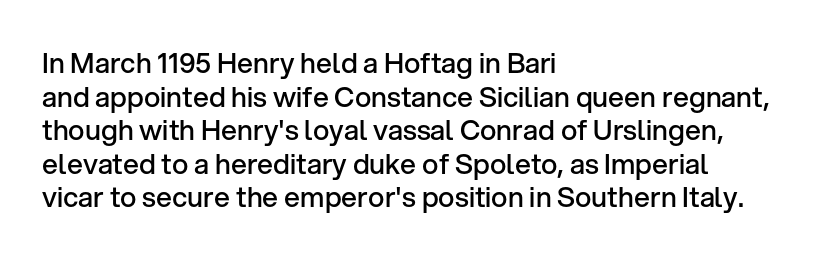
Quick note: underline off. Honestly, the letter spacing is just normal — you wouldn't notice it. The letters stand straight up with perfectly vertical stems. Each glyph is drawn with semibold strokes, heavier than normal yet not fully bold. The typeface chosen for these lines omits serifs. The setting favours the left margin, as ordinary paragraphs usually do.
